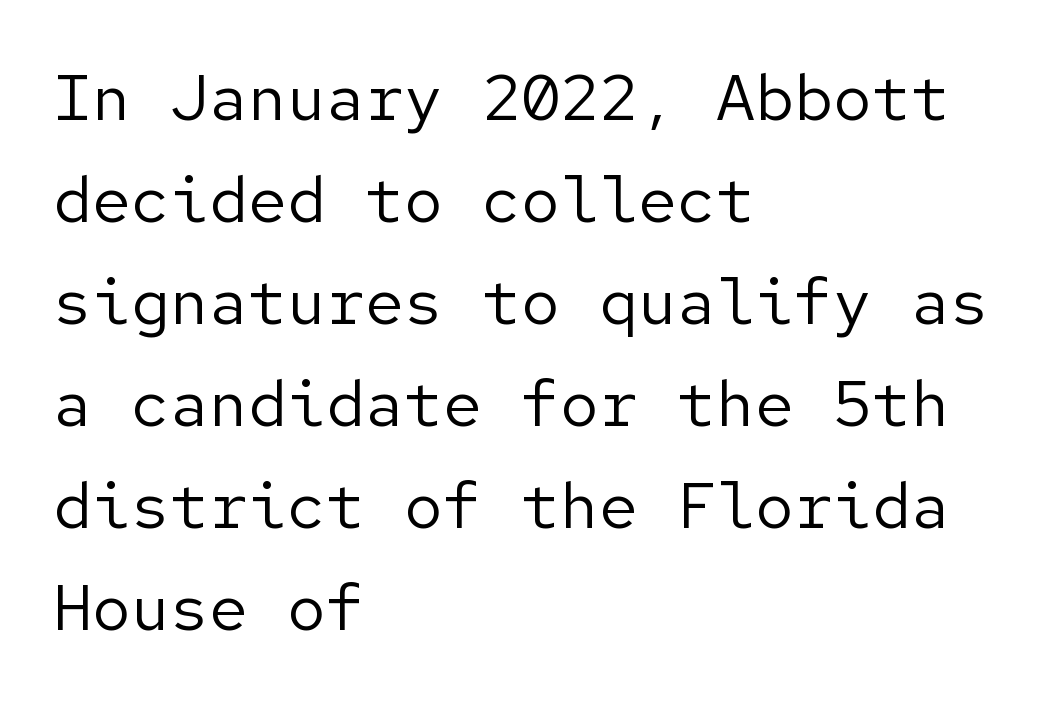
Q: Is the text bold? A: No.
Q: Is the text italic (slanted)? A: No, it is upright.
Q: Is the typeface a serif or a sans-serif typeface? A: Sans-serif.
Q: Is the text underlined? A: No.
Q: How is the paragraph aligned? A: Left-aligned.
Q: Is the spacing between letters normal or unusually wide? A: Normal.
Q: Is the spacing between lines tight, normal or loose? A: Normal.
Q: Width (condensed, normal, or wide)? A: Normal.
Q: Stroke contrast? A: Low.
Q: x-height? A: Medium.
